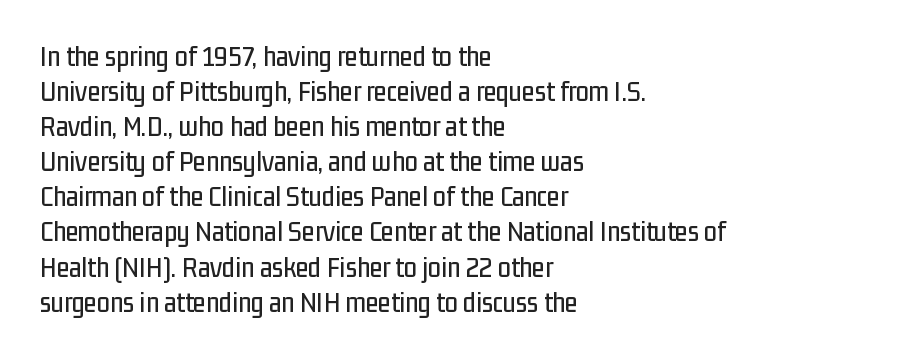
{"serif": "no", "italic": "no", "width": "condensed", "stroke_contrast": "low", "x_height": "medium", "monospaced": "no", "underline": "no", "align": "left", "line_spacing_ratio": 1.21, "letter_spacing": "normal", "letter_spacing_em": 0.0, "glyph_px": 29}
